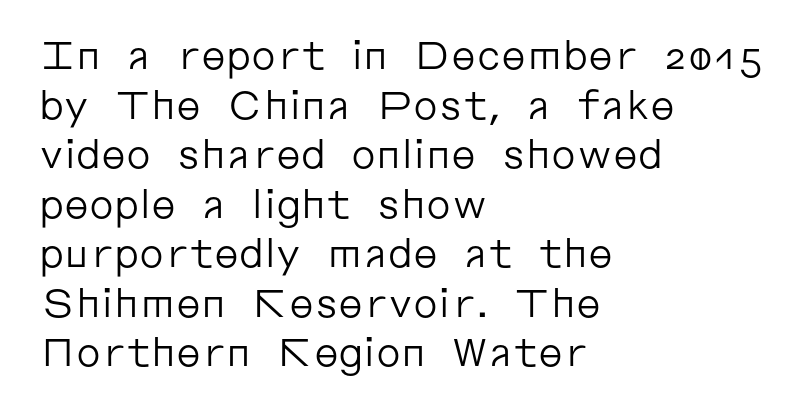
{"serif": "no", "italic": "no", "bold": "no", "weight": "regular", "width": "normal", "stroke_contrast": "low", "x_height": "medium", "monospaced": "no", "underline": "no", "align": "left", "line_spacing": "normal", "line_spacing_ratio": 1.27, "letter_spacing": "normal", "letter_spacing_em": 0.0, "glyph_px": 39}
